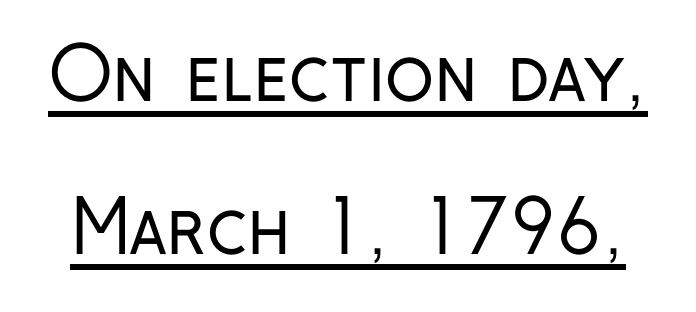
The image shows 72 px regular-weight, condensed sans-serif type, upright; set loose line spacing (2.12x), normal letter spacing, underlined; low stroke contrast and a medium x-height.
